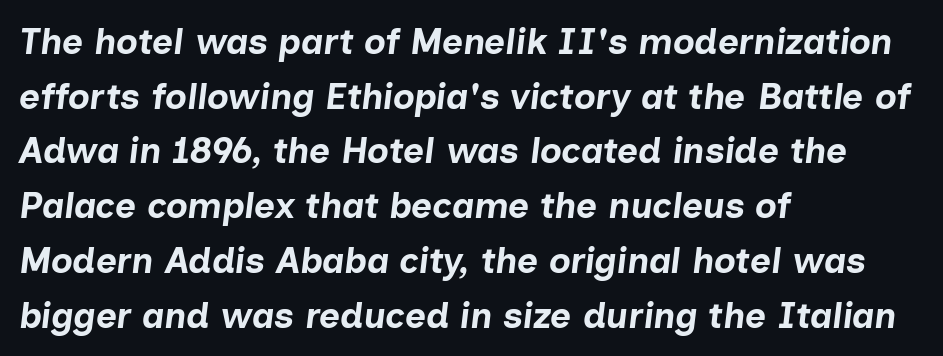
The image shows 36 px bold type, italic (leaning right); set left-aligned, normal line spacing (1.52x), normal letter spacing, not underlined; low stroke contrast and a medium x-height.
